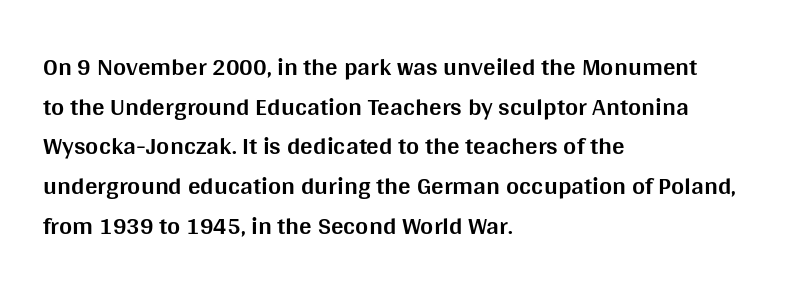
The words here are not underlined. Glyph-to-glyph distance matches everyday printed text. The rows are spaced the way most documents space them. The lettering holds an erect, upright posture throughout. Heavy-handed strokes throughout: this text is bold. Which margin do the lines hug? The left one — the right edge is uneven.
